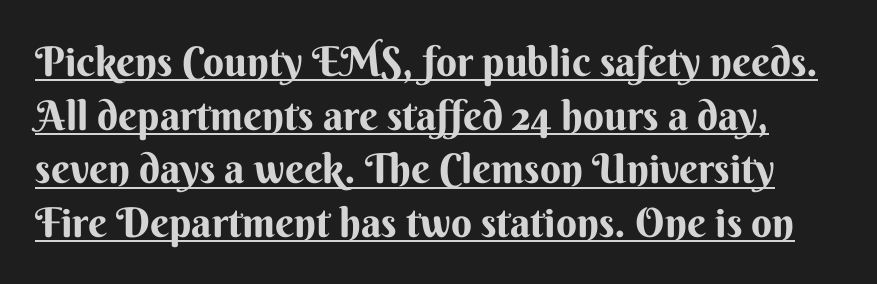
Honestly, the row spacing looks completely unremarkable. In designer terms, the underline attribute is active on this setting. Look at the tracking — it's just the regular setting, nothing added. Italic? Not at all — the glyphs are vertical. These lines are rendered in a variable-pitch font. In terms of letterform style, serifs are entirely absent.
